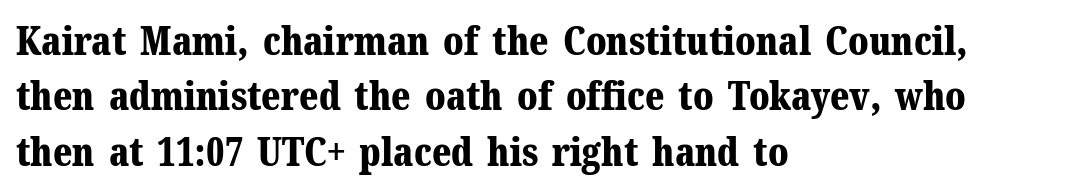
The image shows 39 px bold serif type, upright; set left-aligned, normal line spacing (1.42x), normal letter spacing, not underlined; medium stroke contrast and a medium x-height.
